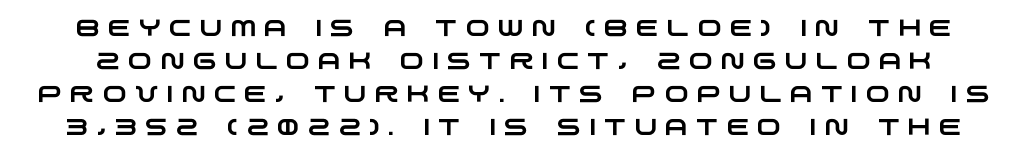
The image shows 23 px text type; set normal line spacing (1.43x), unusually wide letter spacing (+0.35 em), not underlined.
